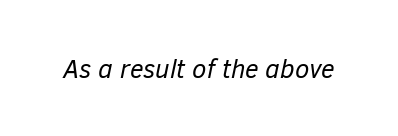
Q: Is the text bold? A: No.
Q: Is the text italic (slanted)? A: Yes, it leans right by about 12 degrees.
Q: Is the text underlined? A: No.
Q: Is the spacing between letters normal or unusually wide? A: Normal.
